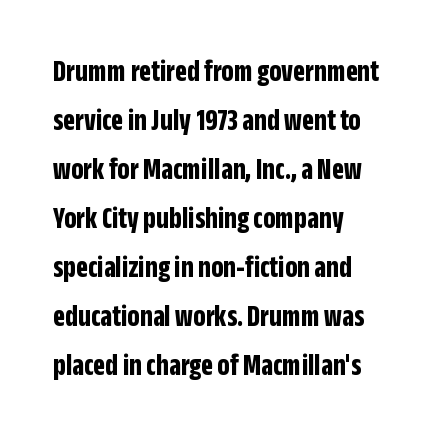
{"serif": "no", "italic": "no", "bold": "yes", "weight": "bold", "width": "condensed", "stroke_contrast": "low", "x_height": "large", "monospaced": "no", "underline": "no", "align": "left", "line_spacing": "normal", "line_spacing_ratio": 1.58, "letter_spacing": "normal", "letter_spacing_em": 0.0, "glyph_px": 31}
